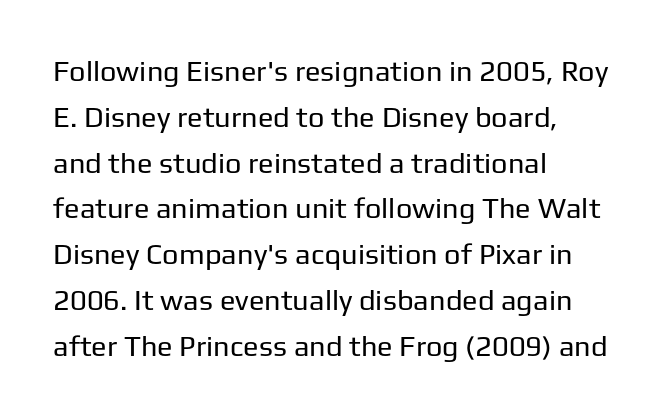
Q: Is the text bold? A: No.
Q: Is the text italic (slanted)? A: No, it is upright.
Q: Is the typeface a serif or a sans-serif typeface? A: Sans-serif.
Q: Is the text underlined? A: No.
Q: How is the paragraph aligned? A: Left-aligned.
Q: Is the spacing between letters normal or unusually wide? A: Normal.
Q: Is the spacing between lines tight, normal or loose? A: Normal.
Q: Width (condensed, normal, or wide)? A: Normal.
Q: Stroke contrast? A: Low.
Q: x-height? A: Medium.
Q: Monospaced? A: No.
